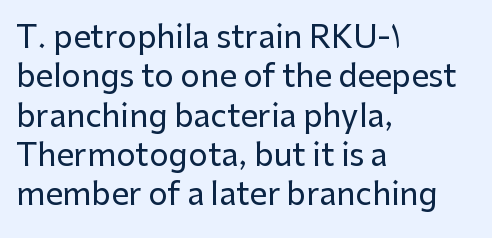
Horizontal bands of white between lines are of average thickness. In terms of letterform style, serifs are entirely absent. Notice how the passage keeps a crisp vertical edge on the left only. Is there any slant? The stems are plumb. There is no visible air inserted between adjacent glyphs. The passage shown is typed in a proportional face where columns would drift.
